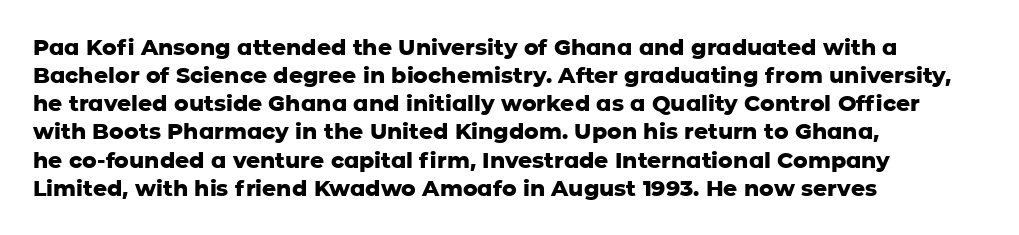
{"italic": "no", "bold": "yes", "underline": "no", "align": "left", "line_spacing": "normal", "line_spacing_ratio": 1.28, "letter_spacing": "normal", "letter_spacing_em": 0.0, "glyph_px": 22}
